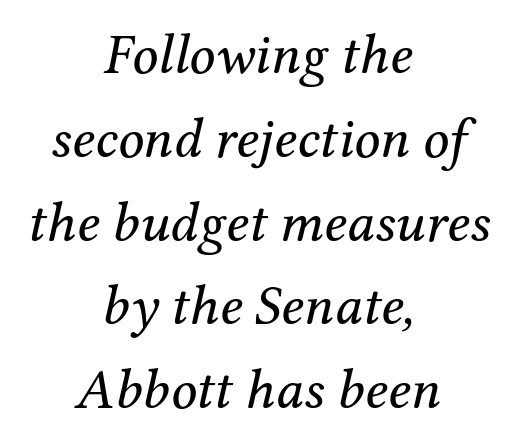
{"serif": "yes", "italic": "yes", "lean": "right", "slant_degrees": 12, "bold": "no", "weight": "regular", "width": "normal", "stroke_contrast": "medium", "x_height": "medium", "monospaced": "no", "underline": "no", "align": "center", "line_spacing": "normal", "line_spacing_ratio": 1.47, "letter_spacing": "normal", "letter_spacing_em": 0.0, "glyph_px": 57}
